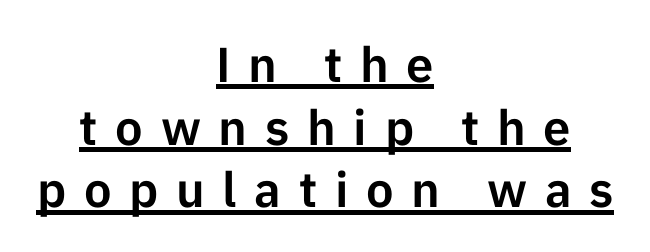
{"serif": "no", "italic": "no", "width": "normal", "stroke_contrast": "low", "x_height": "medium", "monospaced": "no", "underline": "yes", "align": "center", "line_spacing": "normal", "line_spacing_ratio": 1.28, "letter_spacing": "wide", "letter_spacing_em": 0.36, "glyph_px": 49}
